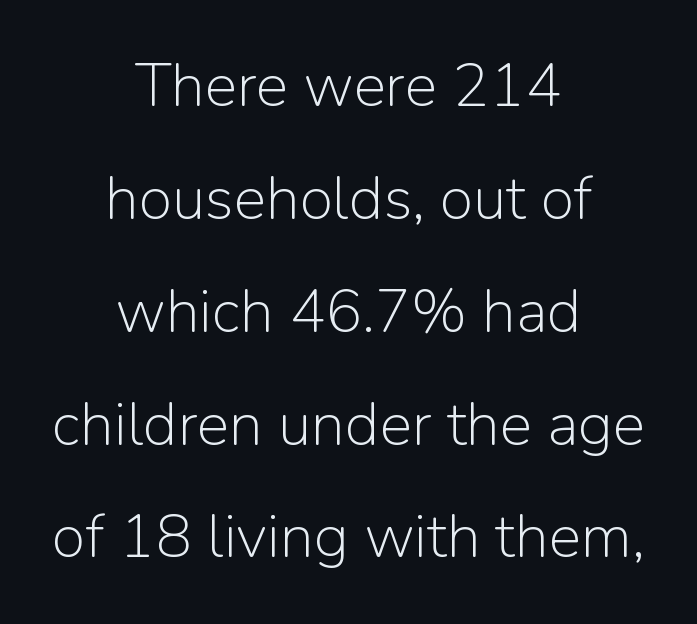
The rag falls on both sides of this text block equally. Spacing verdict: proportional, widths tailored to each character. What kind of face is this? One without serifs — a sans. Characters remain perfectly vertical along every line.
